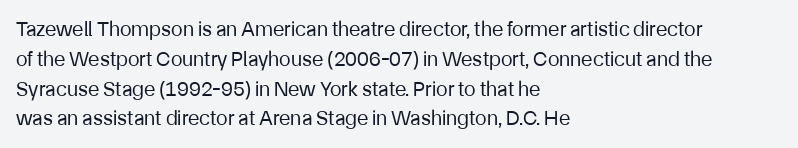
Q: Is the text bold? A: No.
Q: Is the text italic (slanted)? A: No, it is upright.
Q: Is the text underlined? A: No.
Q: How is the paragraph aligned? A: Left-aligned.
Q: Is the spacing between letters normal or unusually wide? A: Normal.
Q: Is the spacing between lines tight, normal or loose? A: Normal.
